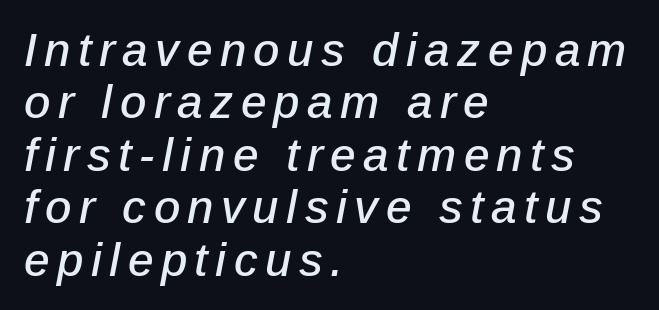
Q: Is the text italic (slanted)? A: Yes, it leans right by about 12 degrees.
Q: Is the text underlined? A: No.
Q: How is the paragraph aligned? A: Left-aligned.
Q: Is the spacing between lines tight, normal or loose? A: Tight.
Q: Width (condensed, normal, or wide)? A: Normal.
Q: Stroke contrast? A: Low.
Q: x-height? A: Medium.
Q: Monospaced? A: No.
